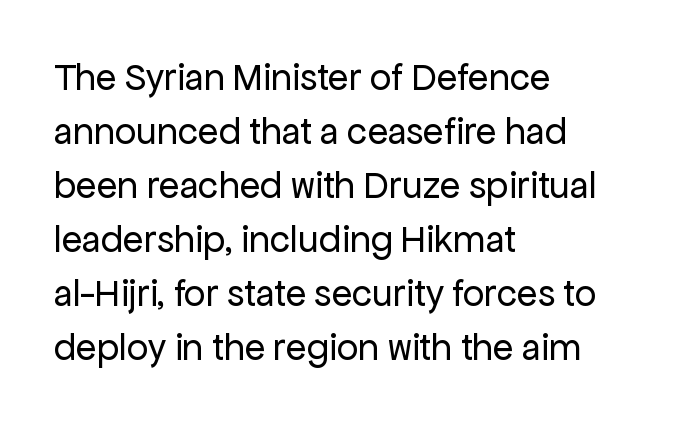
Is this a fixed-width face? No — the glyphs have proportional, varying widths. A clean baseline with only descenders dipping below it. The type is set solid horizontally, with unmodified tracking. Weight: regular or lighter.
